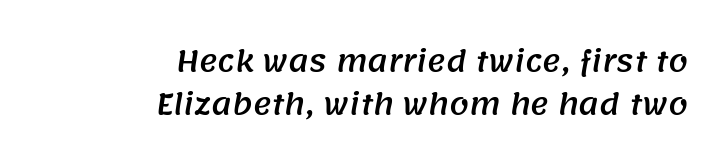
{"serif": "no", "width": "normal", "stroke_contrast": "medium", "x_height": "large", "monospaced": "no", "underline": "no", "align": "right", "line_spacing": "normal", "line_spacing_ratio": 1.53, "letter_spacing": "normal", "letter_spacing_em": 0.0, "glyph_px": 28}
